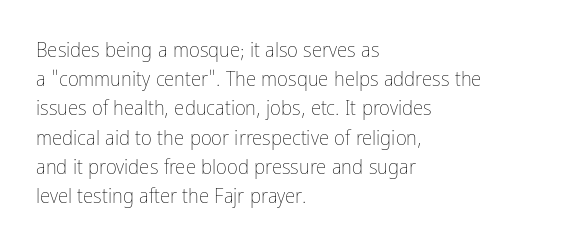
The image shows 21 px text type, upright; set left-aligned, normal line spacing (1.39x), normal letter spacing, not underlined.
